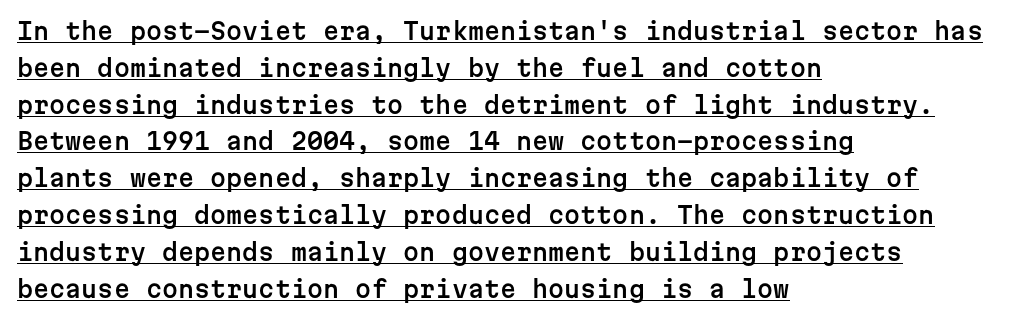
{"italic": "no", "underline": "yes", "align": "left", "line_spacing": "normal", "line_spacing_ratio": 1.6, "letter_spacing": "normal", "letter_spacing_em": 0.0, "glyph_px": 23}
